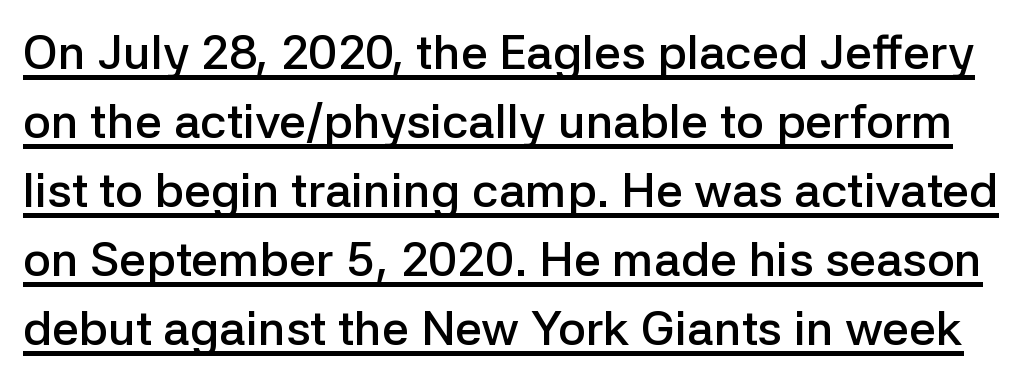
Q: Is the text bold? A: Semi-bold.
Q: Is the text italic (slanted)? A: No, it is upright.
Q: Is the typeface a serif or a sans-serif typeface? A: Sans-serif.
Q: Is the text underlined? A: Yes.
Q: Is the spacing between letters normal or unusually wide? A: Normal.
Q: Is the spacing between lines tight, normal or loose? A: Normal.
Q: Width (condensed, normal, or wide)? A: Normal.
Q: Stroke contrast? A: Low.
Q: x-height? A: Medium.
Q: Monospaced? A: No.
